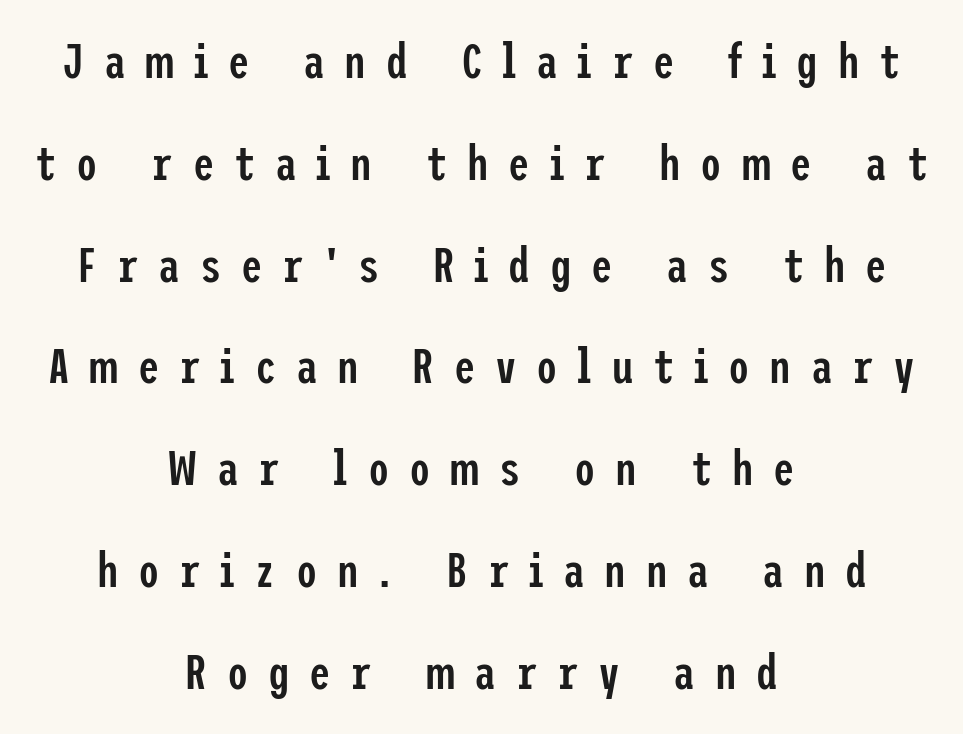
Characters remain perfectly vertical along every line. The baseline area is clear. The paragraph has two soft edges and a firm central axis. Loosely led — the rows are spread out.
